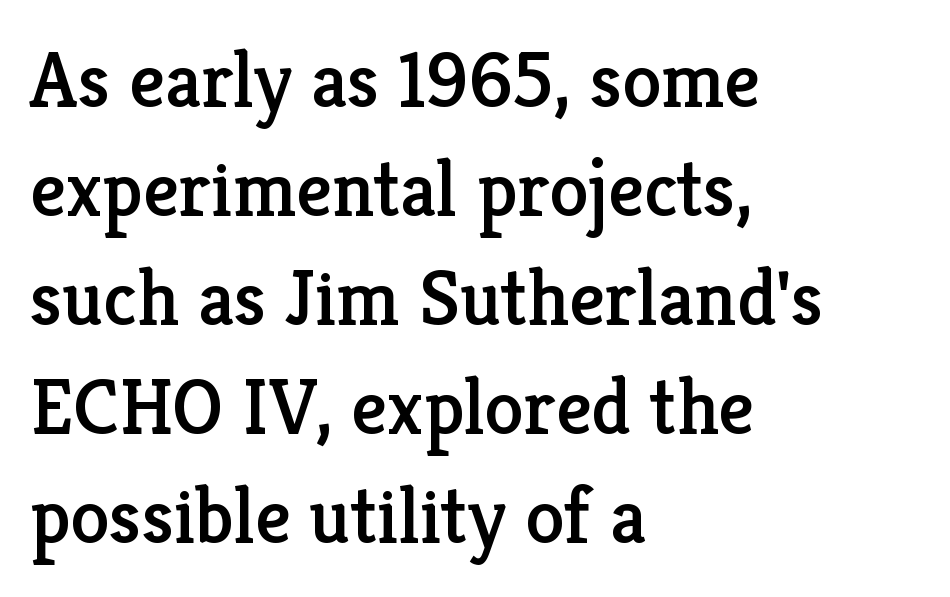
{"serif": "yes", "italic": "no", "width": "normal", "stroke_contrast": "low", "x_height": "medium", "monospaced": "no", "underline": "no", "align": "left", "line_spacing": "normal", "line_spacing_ratio": 1.38, "letter_spacing": "normal", "letter_spacing_em": 0.0, "glyph_px": 79}
